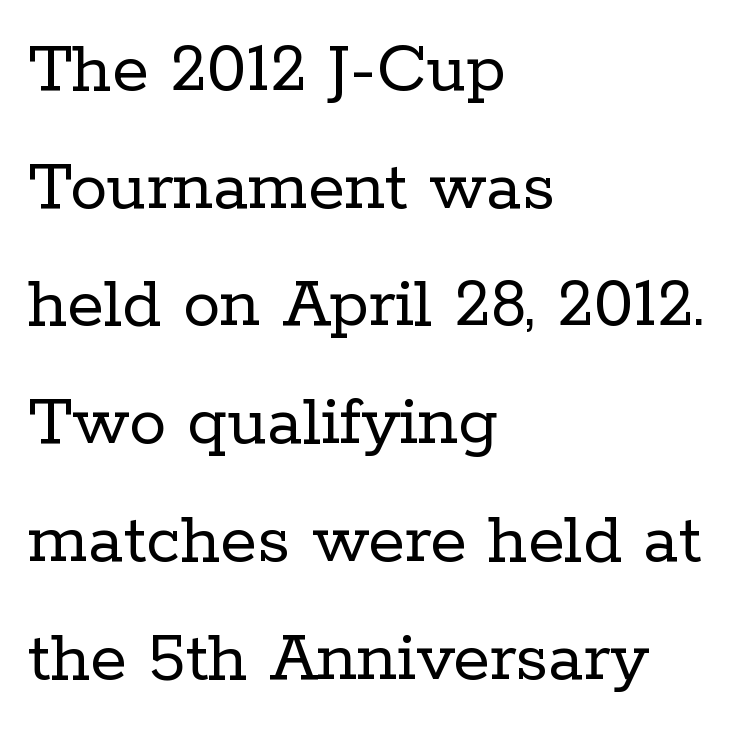
{"serif": "yes", "italic": "no", "bold": "no", "weight": "regular", "width": "normal", "stroke_contrast": "low", "x_height": "medium", "monospaced": "no", "underline": "no", "align": "left", "line_spacing": "normal", "line_spacing_ratio": 1.57, "letter_spacing": "normal", "letter_spacing_em": 0.0, "glyph_px": 75}
